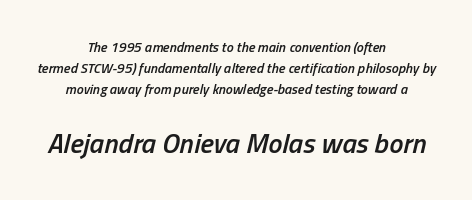
The image shows 28 px semibold, condensed type, italic (leaning right); set centered, normal line spacing (1.49x), normal letter spacing, not underlined; the second (bottom) block is 2.0x larger; low stroke contrast and a medium x-height.
